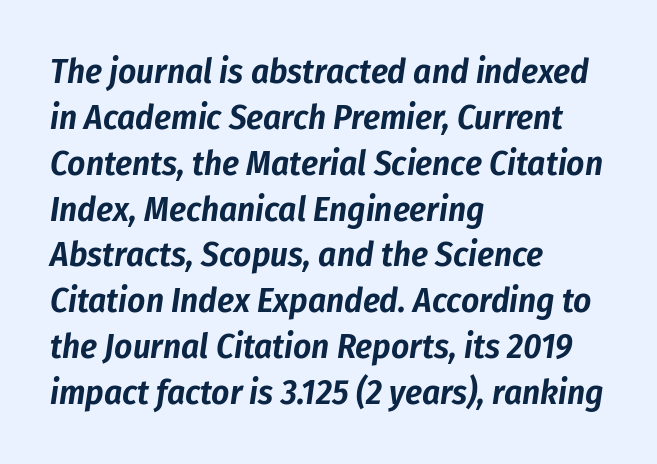
Q: Is the text italic (slanted)? A: Yes, it leans right by about 8 degrees.
Q: Is the text underlined? A: No.
Q: How is the paragraph aligned? A: Left-aligned.
Q: Is the spacing between letters normal or unusually wide? A: Normal.
Q: Is the spacing between lines tight, normal or loose? A: Normal.
Q: Width (condensed, normal, or wide)? A: Condensed.
Q: Stroke contrast? A: Low.
Q: x-height? A: Medium.
Q: Monospaced? A: No.
